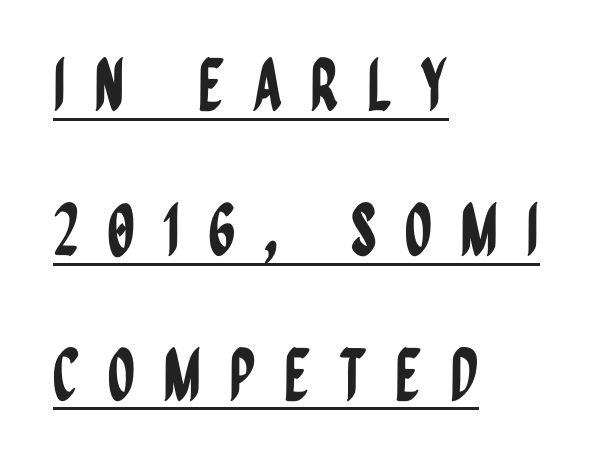
Q: Is the text italic (slanted)? A: No, it is upright.
Q: Is the typeface a serif or a sans-serif typeface? A: Sans-serif.
Q: Is the text underlined? A: Yes.
Q: How is the paragraph aligned? A: Left-aligned.
Q: Is the spacing between letters normal or unusually wide? A: Unusually wide.
Q: Is the spacing between lines tight, normal or loose? A: Loose.
Q: Width (condensed, normal, or wide)? A: Condensed.
Q: Stroke contrast? A: Low.
Q: x-height? A: Large.
Q: Monospaced? A: No.
